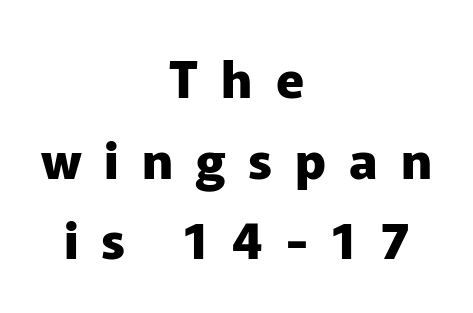
{"serif": "no", "italic": "no", "bold": "yes", "weight": "heavy", "width": "normal", "stroke_contrast": "low", "x_height": "medium", "monospaced": "no", "underline": "no", "align": "center", "line_spacing": "normal", "line_spacing_ratio": 1.58, "letter_spacing": "wide", "letter_spacing_em": 0.45, "glyph_px": 51}
